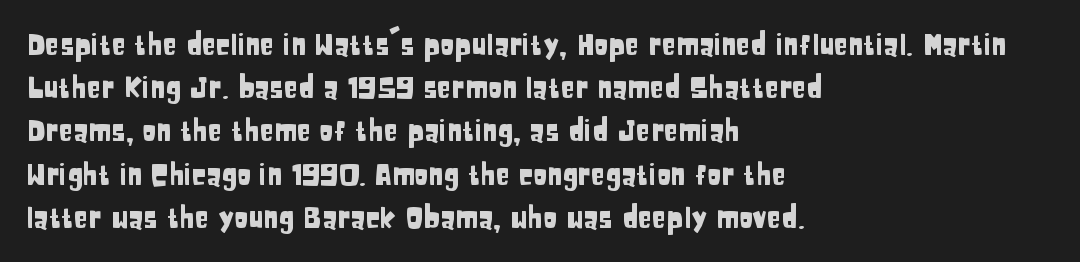
{"serif": "no", "italic": "no", "width": "condensed", "stroke_contrast": "low", "x_height": "large", "monospaced": "no", "underline": "no", "align": "left", "line_spacing": "normal", "line_spacing_ratio": 1.49, "letter_spacing": "normal", "letter_spacing_em": 0.0, "glyph_px": 29}
